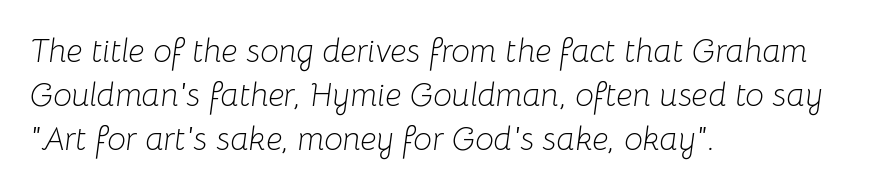
The type is set solid horizontally, with unmodified tracking. The letters advance in unequal steps, a hallmark of proportional type. The leading is moderate, giving the passage an even texture. Glance below the letters and you will spot only blank space.
